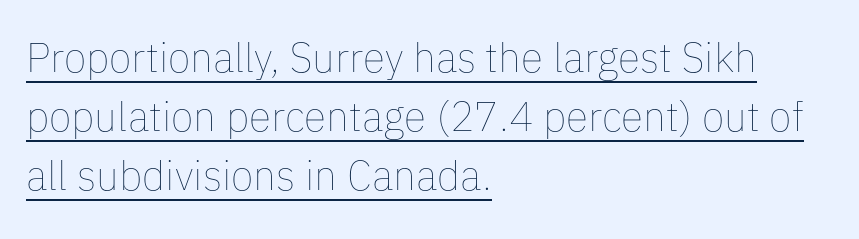
Q: Is the text bold? A: No.
Q: Is the text italic (slanted)? A: No, it is upright.
Q: Is the text underlined? A: Yes.
Q: How is the paragraph aligned? A: Left-aligned.
Q: Is the spacing between letters normal or unusually wide? A: Normal.
Q: Is the spacing between lines tight, normal or loose? A: Normal.
Q: Width (condensed, normal, or wide)? A: Normal.
Q: Stroke contrast? A: Low.
Q: x-height? A: Medium.
Q: Monospaced? A: No.
